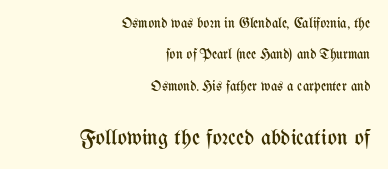
Q: Is the text bold? A: No.
Q: Is the text italic (slanted)? A: No, it is upright.
Q: Is the text underlined? A: No.
Q: How is the paragraph aligned? A: Right-aligned.
Q: Is the spacing between letters normal or unusually wide? A: Normal.
Q: Is the spacing between lines tight, normal or loose? A: Loose.
Q: Which block of text is set in a larger size, the first (top) or the second (bottom)? A: The second (bottom) one.
